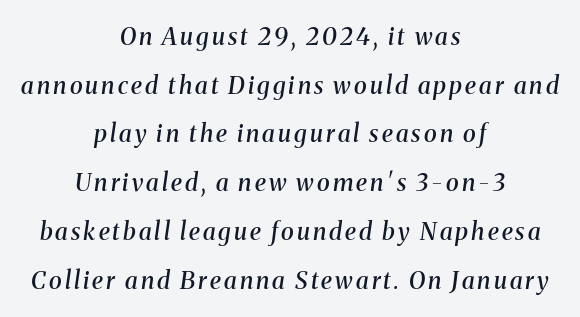
The image shows 24 px text type, italic (leaning right); set centered, loose line spacing (2.03x), not underlined.
